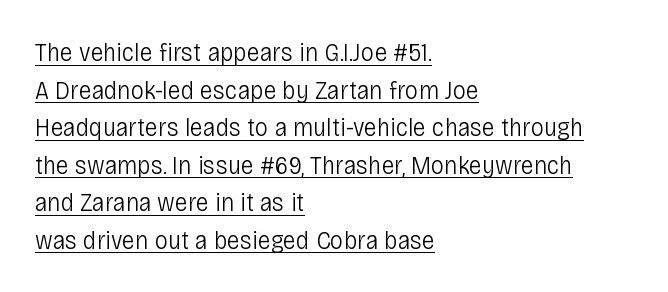
Q: Is the text bold? A: No.
Q: Is the text italic (slanted)? A: No, it is upright.
Q: Is the text underlined? A: Yes.
Q: How is the paragraph aligned? A: Left-aligned.
Q: Is the spacing between letters normal or unusually wide? A: Normal.
Q: Is the spacing between lines tight, normal or loose? A: Normal.
